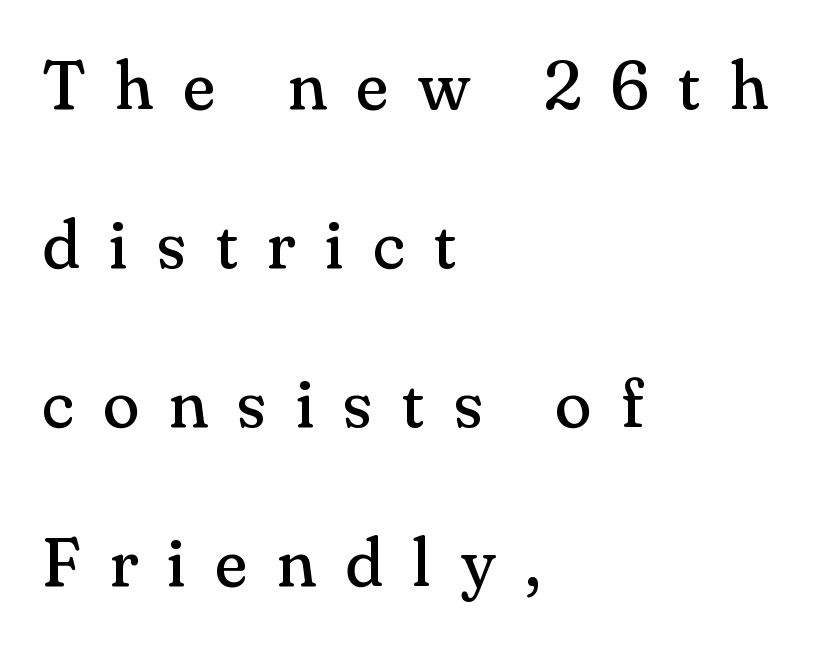
Typeset ragged right — the left edge is the straight one. This is not heavy type; no bold has been used. Clear beneath every line of the passage. It's the straight-up-and-down kind of type. What kind of face is this? One with serifs. You could not count columns in this text — the font is proportionally spaced.
